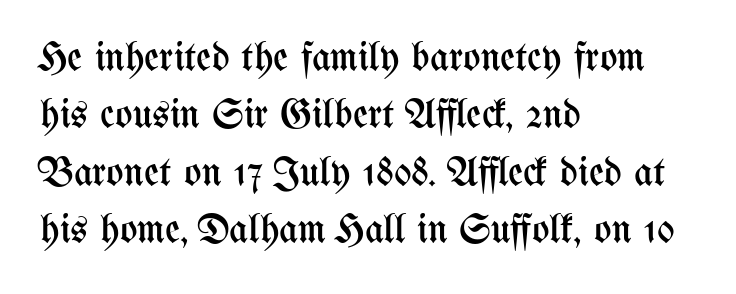
{"italic": "no", "bold": "no", "weight": "regular", "width": "condensed", "stroke_contrast": "medium", "x_height": "medium", "monospaced": "no", "underline": "no", "align": "left", "line_spacing": "normal", "line_spacing_ratio": 1.4, "letter_spacing": "normal", "letter_spacing_em": 0.0, "glyph_px": 41}
